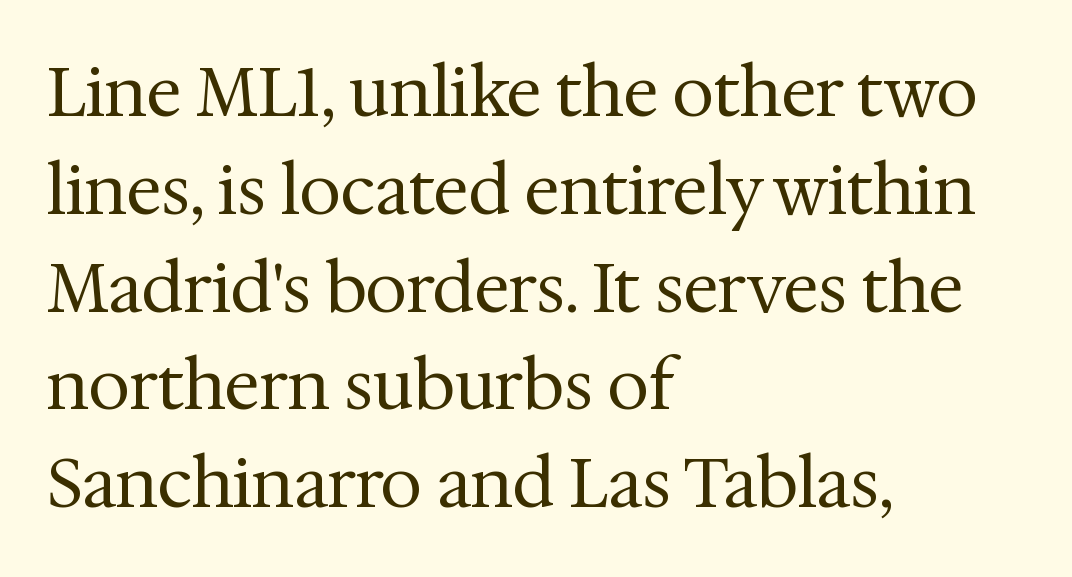
Proportional: the letters do not fall into vertical columns. Each new line begins a customary step beneath the previous one. Teacher's note: observe the even left margin — that is flush-left alignment. Check under the words: just untouched page. You could call the tracking neutral — neither tight nor loose.
